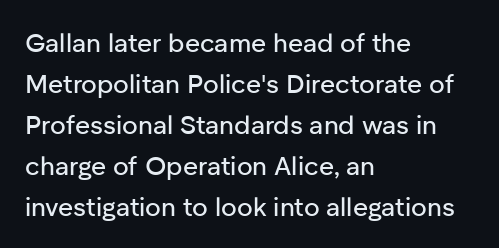
Descenders hang freely into open space. The font's upright variant was chosen for this text. Alignment: flush left. Leading: standard. The letterforms sit shoulder to shoulder at normal distance.
